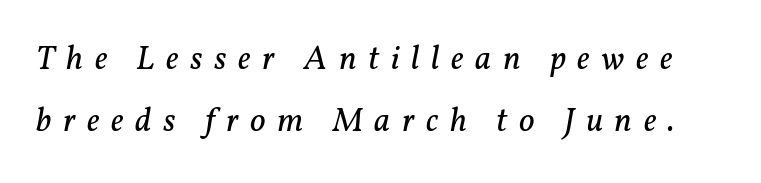
Q: Is the text bold? A: No.
Q: Is the text italic (slanted)? A: Yes, it leans right by about 11 degrees.
Q: Is the typeface a serif or a sans-serif typeface? A: Serif.
Q: Is the text underlined? A: No.
Q: Is the spacing between letters normal or unusually wide? A: Unusually wide.
Q: Width (condensed, normal, or wide)? A: Normal.
Q: Stroke contrast? A: Low.
Q: x-height? A: Medium.
Q: Monospaced? A: No.
